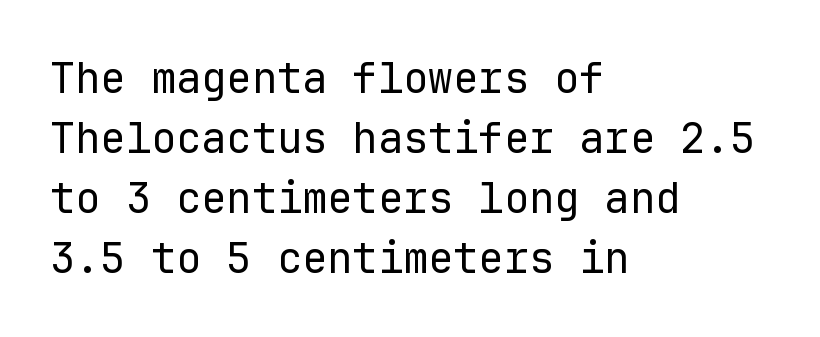
The image shows 42 px regular-weight sans-serif type, upright, monospaced; set left-aligned, normal line spacing (1.43x), normal letter spacing, not underlined; low stroke contrast and a medium x-height.
